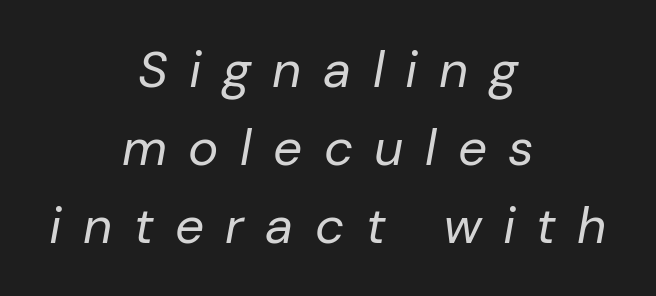
Q: Is the text bold? A: No.
Q: Is the text italic (slanted)? A: Yes, it leans right by about 10 degrees.
Q: Is the text underlined? A: No.
Q: How is the paragraph aligned? A: Centered.
Q: Is the spacing between letters normal or unusually wide? A: Unusually wide.
Q: Is the spacing between lines tight, normal or loose? A: Normal.
Q: Width (condensed, normal, or wide)? A: Normal.
Q: Stroke contrast? A: Low.
Q: x-height? A: Medium.
Q: Monospaced? A: No.
